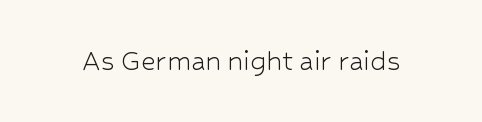
The face used here is a sans, in the tradition of grotesques and geometrics. These lines are rendered in a variable-pitch font. This rendering features lettering with no underline. Standard letterfit; no display-style spreading of the glyphs. The passage shown is not bold in any degree.
